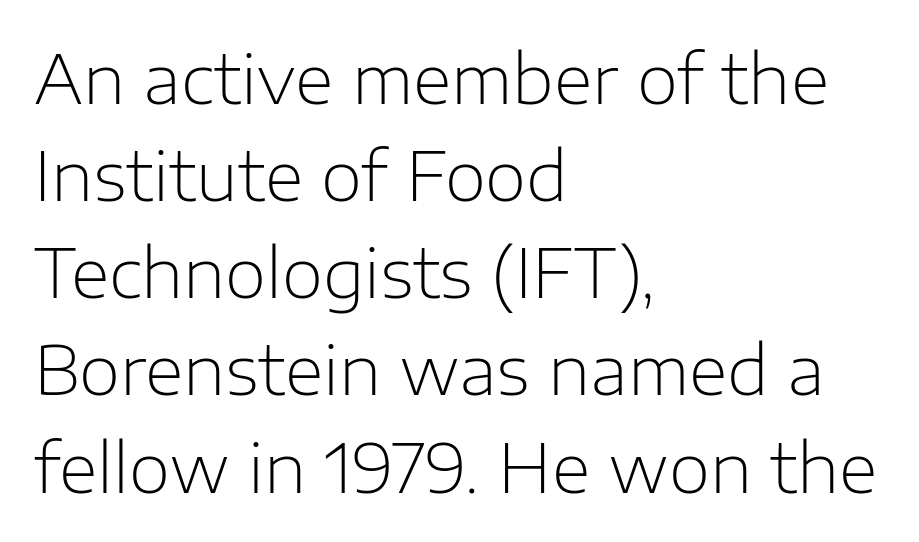
Q: Is the text bold? A: No.
Q: Is the text italic (slanted)? A: No, it is upright.
Q: Is the typeface a serif or a sans-serif typeface? A: Sans-serif.
Q: Is the text underlined? A: No.
Q: How is the paragraph aligned? A: Left-aligned.
Q: Is the spacing between letters normal or unusually wide? A: Normal.
Q: Is the spacing between lines tight, normal or loose? A: Normal.
Q: Width (condensed, normal, or wide)? A: Normal.
Q: Stroke contrast? A: Low.
Q: x-height? A: Medium.
Q: Monospaced? A: No.
